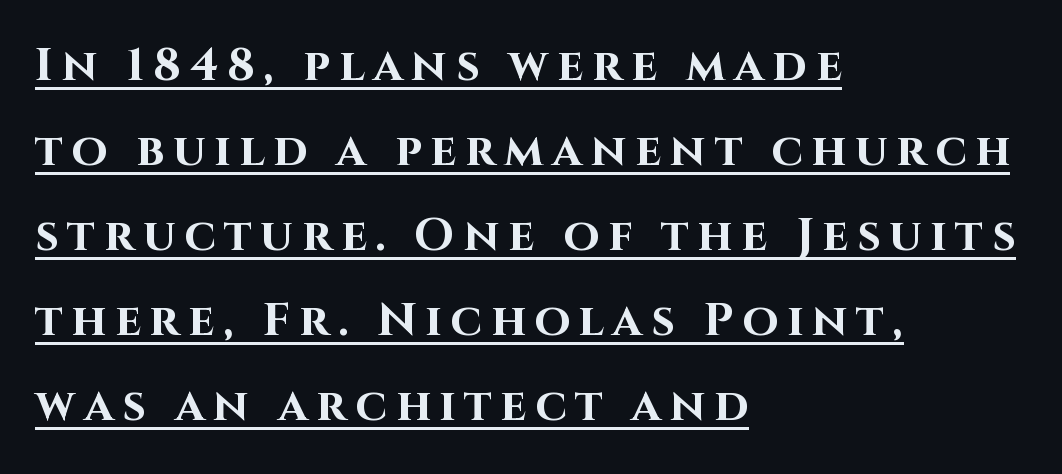
Q: Is the text bold? A: Yes.
Q: Is the text italic (slanted)? A: No, it is upright.
Q: Is the typeface a serif or a sans-serif typeface? A: Sans-serif.
Q: Is the text underlined? A: Yes.
Q: How is the paragraph aligned? A: Left-aligned.
Q: Width (condensed, normal, or wide)? A: Normal.
Q: Stroke contrast? A: High.
Q: x-height? A: Large.
Q: Monospaced? A: No.
